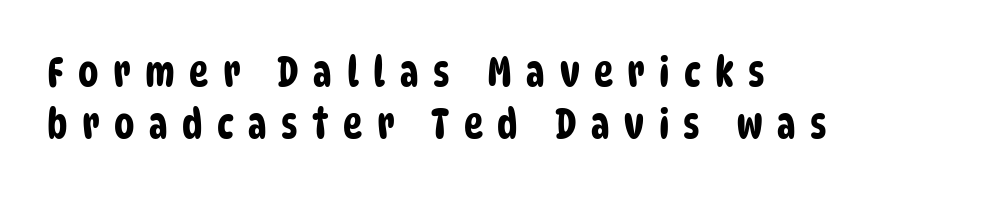
Q: Is the typeface a serif or a sans-serif typeface? A: Sans-serif.
Q: Is the text underlined? A: No.
Q: How is the paragraph aligned? A: Left-aligned.
Q: Is the spacing between letters normal or unusually wide? A: Unusually wide.
Q: Is the spacing between lines tight, normal or loose? A: Normal.
Q: Width (condensed, normal, or wide)? A: Condensed.
Q: Stroke contrast? A: Low.
Q: x-height? A: Large.
Q: Monospaced? A: No.
